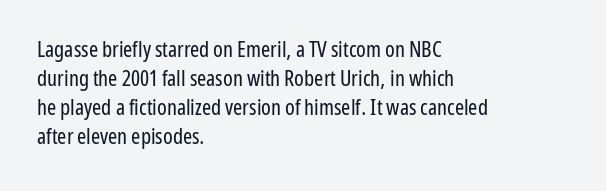
The image shows 22 px text type, upright; set left-aligned, normal line spacing (1.32x), normal letter spacing, not underlined.
